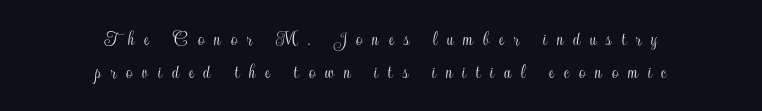
The foot of each line stays bare and open. Tracking here is generous; glyphs stand well apart from one another. These lines are centered, leaving both edges ragged. Evenly set lines give the paragraph a standard silhouette.
